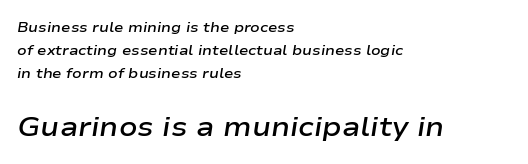
Q: Is the text bold? A: Semi-bold.
Q: Is the text italic (slanted)? A: Yes, it leans right by about 9 degrees.
Q: Is the text underlined? A: No.
Q: How is the paragraph aligned? A: Left-aligned.
Q: Is the spacing between letters normal or unusually wide? A: Normal.
Q: Is the spacing between lines tight, normal or loose? A: Normal.
Q: Which block of text is set in a larger size, the first (top) or the second (bottom)? A: The second (bottom) one.
